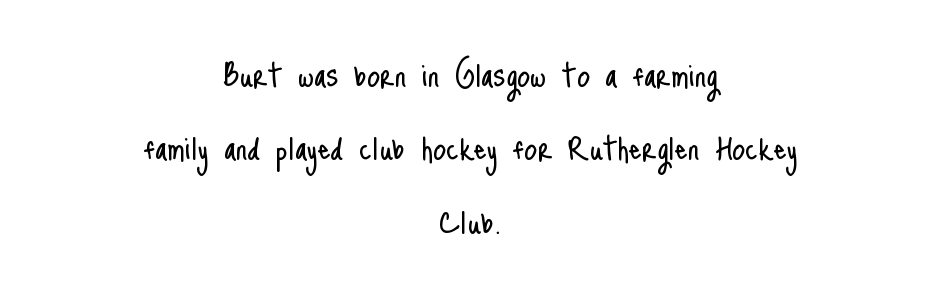
The image shows 41 px light, condensed sans-serif type, upright; set centered, line spacing 1.79x, normal letter spacing, not underlined; low stroke contrast and a small x-height.
